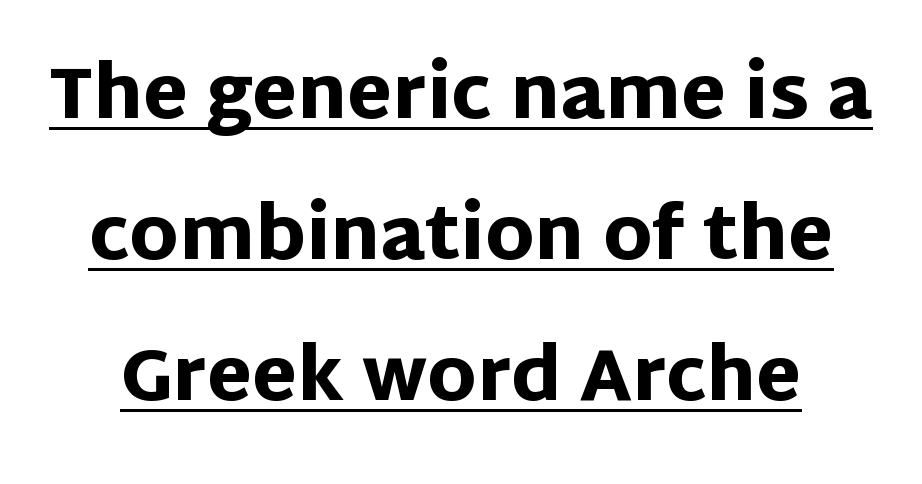
The image shows 73 px heavy sans-serif type, upright; set loose line spacing (1.93x), normal letter spacing, underlined; low stroke contrast and a large x-height.
